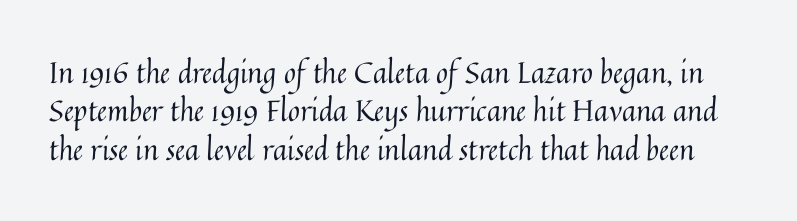
These lines sit exactly where default settings would place them. The rendering uses natural spacing where letterforms have individual widths. The tracking reads as untouched default to a designer's eye.
